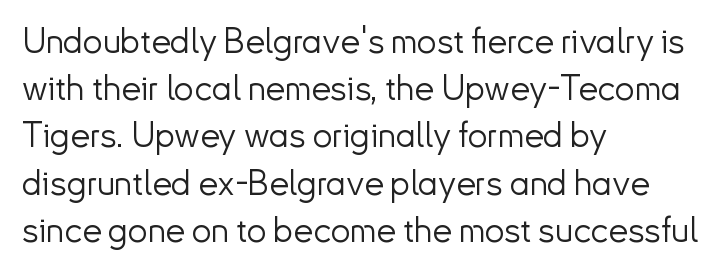
The image shows 35 px light sans-serif type, upright; set left-aligned, normal line spacing (1.35x), normal letter spacing, not underlined; low stroke contrast and a small x-height.
